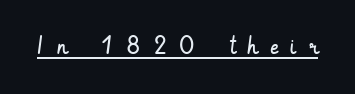
{"italic": "no", "bold": "no", "underline": "yes", "letter_spacing": "wide", "letter_spacing_em": 0.5, "glyph_px": 25}
